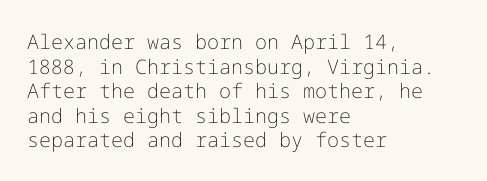
Q: Is the text bold? A: No.
Q: Is the text italic (slanted)? A: No, it is upright.
Q: Is the text underlined? A: No.
Q: How is the paragraph aligned? A: Left-aligned.
Q: Is the spacing between letters normal or unusually wide? A: Normal.
